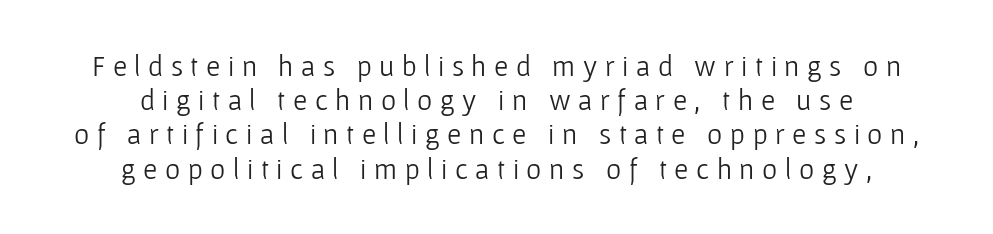
{"serif": "no", "italic": "no", "bold": "no", "weight": "light", "width": "normal", "stroke_contrast": "low", "x_height": "medium", "monospaced": "no", "underline": "no", "align": "center", "line_spacing_ratio": 1.18, "letter_spacing": "wide", "letter_spacing_em": 0.26, "glyph_px": 29}
